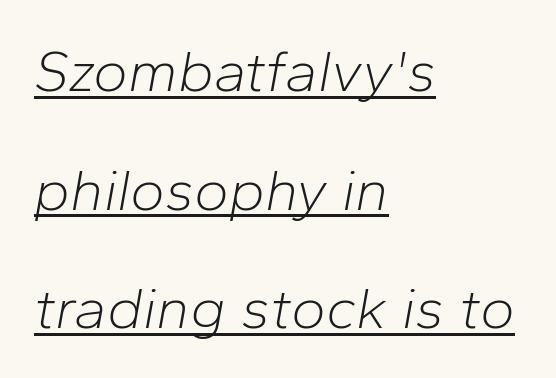
The text block is weighted toward the left margin, trailing off unevenly rightward. This reads as an unemphasized weight, regular at the heaviest. A great deal of white space separates one row of letters from the next. What stands out about the letter spacing? Nothing — it is the standard amount. Varying glyph widths throughout — classic text-font behaviour. The rendering applies a slant to the glyphs.
